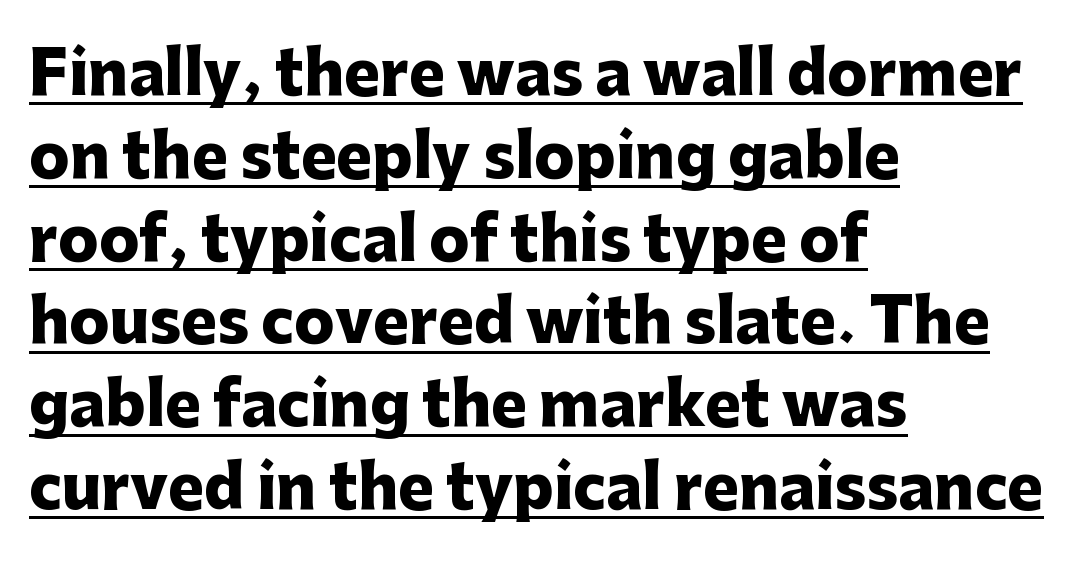
Q: Is the text bold? A: Yes.
Q: Is the text italic (slanted)? A: No, it is upright.
Q: Is the typeface a serif or a sans-serif typeface? A: Sans-serif.
Q: Is the text underlined? A: Yes.
Q: How is the paragraph aligned? A: Left-aligned.
Q: Is the spacing between letters normal or unusually wide? A: Normal.
Q: Is the spacing between lines tight, normal or loose? A: Normal.
Q: Width (condensed, normal, or wide)? A: Normal.
Q: Stroke contrast? A: Low.
Q: x-height? A: Medium.
Q: Monospaced? A: No.
